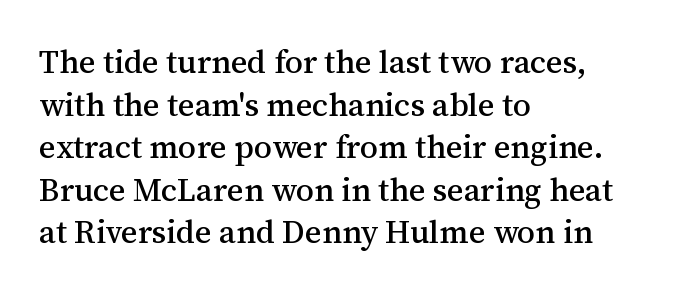
The image shows 32 px serif type, upright; set left-aligned, normal line spacing (1.33x), normal letter spacing, not underlined; medium stroke contrast and a medium x-height.
